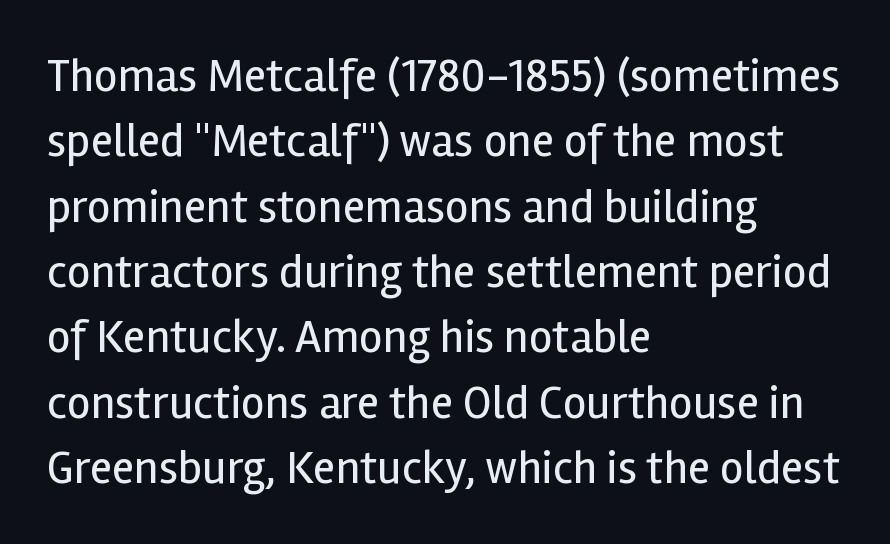
The image shows 47 px regular-weight sans-serif type, upright; set left-aligned, normal line spacing (1.39x), normal letter spacing, not underlined; a medium x-height.
